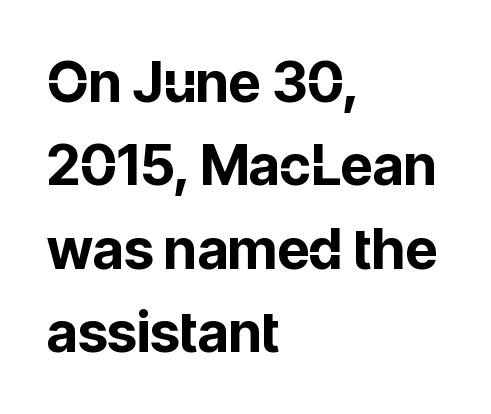
Q: Is the text bold? A: Yes.
Q: Is the text italic (slanted)? A: No, it is upright.
Q: Is the typeface a serif or a sans-serif typeface? A: Sans-serif.
Q: Is the text underlined? A: No.
Q: How is the paragraph aligned? A: Left-aligned.
Q: Is the spacing between letters normal or unusually wide? A: Normal.
Q: Is the spacing between lines tight, normal or loose? A: Normal.
Q: Width (condensed, normal, or wide)? A: Normal.
Q: Stroke contrast? A: Low.
Q: x-height? A: Medium.
Q: Monospaced? A: No.
